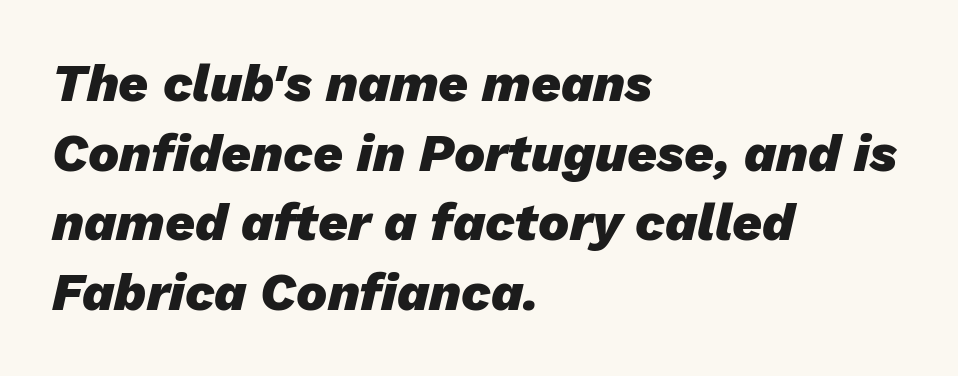
{"italic": "yes", "lean": "right", "slant_degrees": 13, "bold": "yes", "weight": "heavy", "width": "normal", "stroke_contrast": "low", "x_height": "medium", "monospaced": "no", "underline": "no", "align": "left", "line_spacing": "normal", "line_spacing_ratio": 1.34, "letter_spacing": "normal", "letter_spacing_em": 0.0, "glyph_px": 52}
